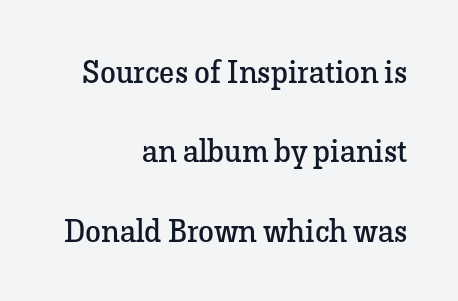
The image shows 32 px regular-weight serif type, upright; set right-aligned, loose line spacing (2.48x), normal letter spacing, not underlined; low stroke contrast and a medium x-height.
